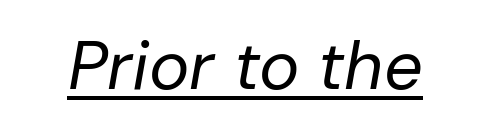
The image shows 68 px regular-weight type, italic (leaning right); set normal letter spacing, underlined; low stroke contrast and a medium x-height.
